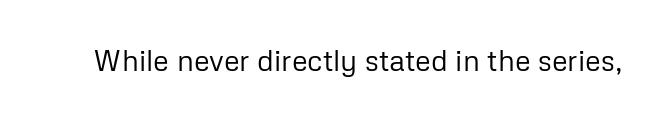
Does the lettering tilt? It doesn't — this is upright. Here the designer chose a conventional face with non-uniform glyph widths. Unmarked baselines from the first word to the last. Look at the tracking — it's just the regular setting, nothing added.
